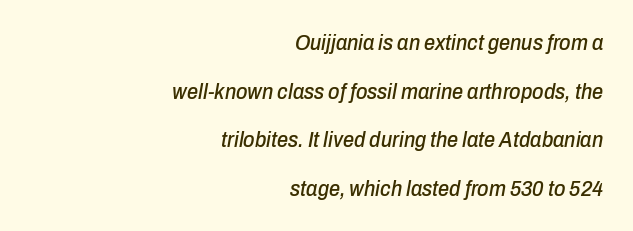
Here the glyphs are tracked normally, forming tight word shapes. Notice how the stems are inclined rather than vertical — that's the hallmark of italics. Visually the block forms a straight wall on the right and a jagged coastline on the left. The passage shown is not underscored anywhere.
